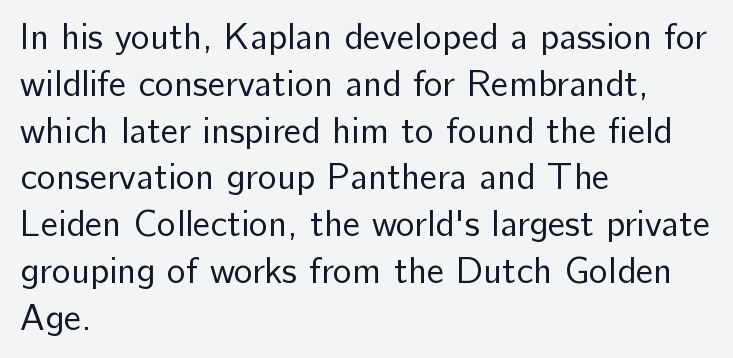
The image shows 36 px regular-weight sans-serif type, upright; set left-aligned, normal line spacing (1.3x), normal letter spacing, not underlined; low stroke contrast and a medium x-height.
